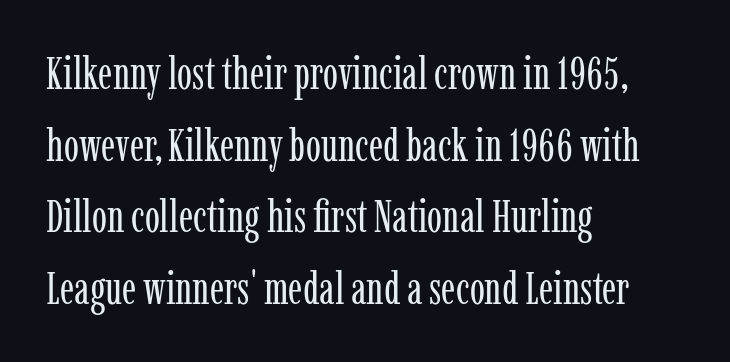
{"serif": "yes", "italic": "no", "bold": "no", "weight": "regular", "width": "condensed", "stroke_contrast": "low", "x_height": "medium", "monospaced": "no", "underline": "no", "align": "left", "line_spacing": "normal", "line_spacing_ratio": 1.59, "letter_spacing": "normal", "letter_spacing_em": 0.0, "glyph_px": 45}
